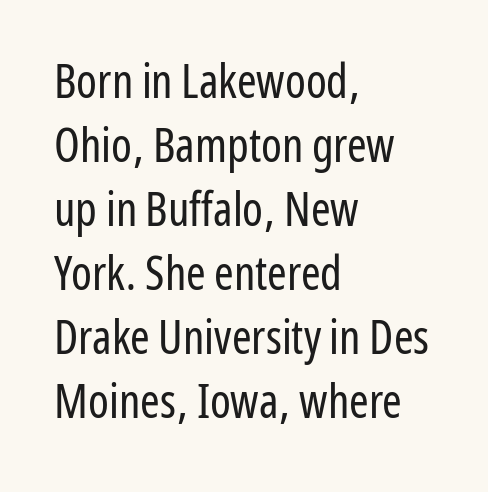
Q: Is the text bold? A: No.
Q: Is the text italic (slanted)? A: No, it is upright.
Q: Is the typeface a serif or a sans-serif typeface? A: Sans-serif.
Q: Is the text underlined? A: No.
Q: How is the paragraph aligned? A: Left-aligned.
Q: Is the spacing between letters normal or unusually wide? A: Normal.
Q: Is the spacing between lines tight, normal or loose? A: Normal.
Q: Width (condensed, normal, or wide)? A: Condensed.
Q: Stroke contrast? A: Low.
Q: x-height? A: Medium.
Q: Monospaced? A: No.
